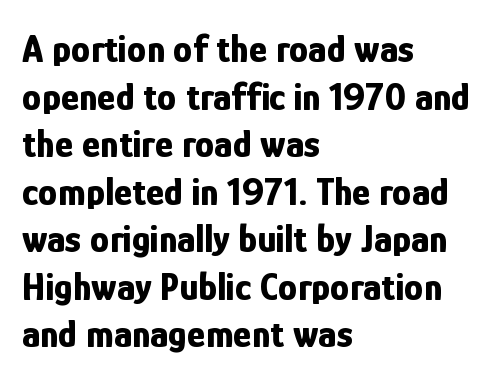
Q: Is the text bold? A: Yes.
Q: Is the text italic (slanted)? A: No, it is upright.
Q: Is the typeface a serif or a sans-serif typeface? A: Sans-serif.
Q: Is the text underlined? A: No.
Q: How is the paragraph aligned? A: Left-aligned.
Q: Is the spacing between letters normal or unusually wide? A: Normal.
Q: Width (condensed, normal, or wide)? A: Condensed.
Q: Stroke contrast? A: Low.
Q: x-height? A: Medium.
Q: Monospaced? A: No.
